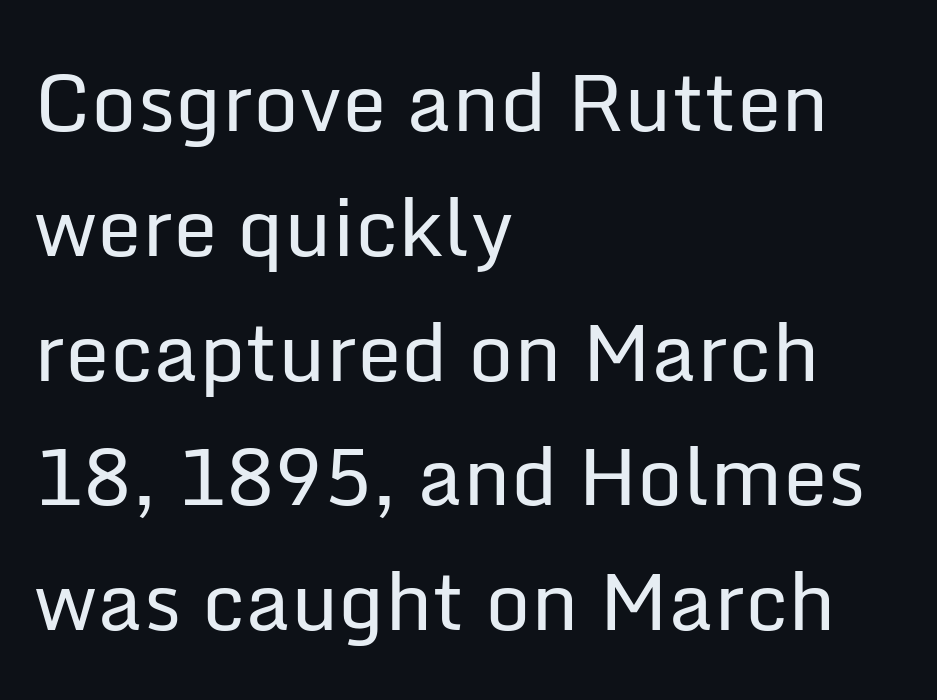
{"serif": "no", "italic": "no", "bold": "no", "weight": "regular", "width": "normal", "stroke_contrast": "low", "x_height": "medium", "monospaced": "no", "underline": "no", "align": "left", "line_spacing": "normal", "line_spacing_ratio": 1.56, "letter_spacing": "normal", "letter_spacing_em": 0.0, "glyph_px": 80}
